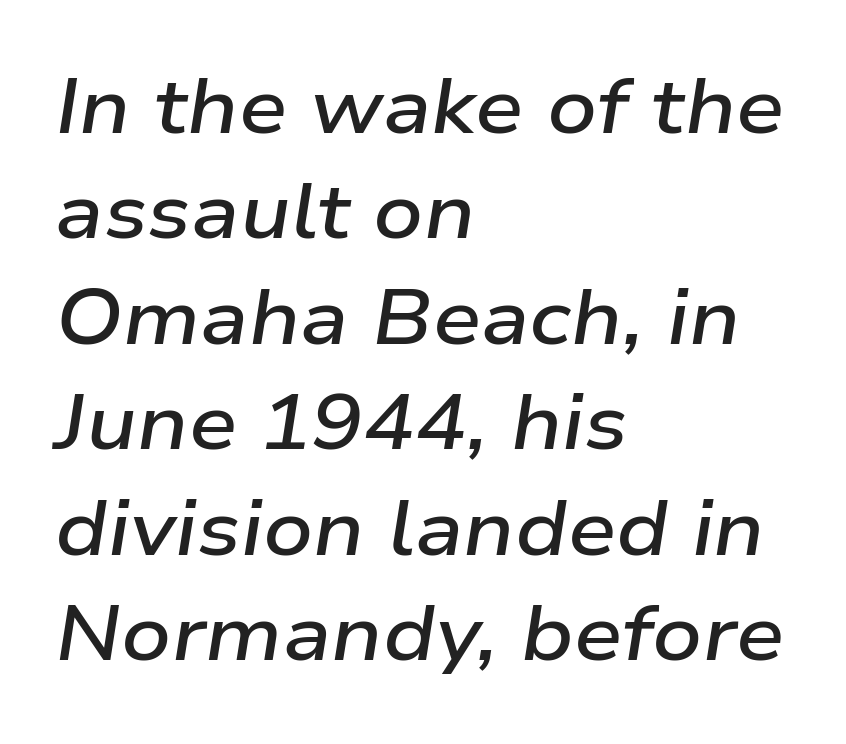
The image shows 77 px semibold, wide type, italic (leaning right); set left-aligned, normal line spacing (1.37x), normal letter spacing, not underlined; low stroke contrast and a medium x-height.
